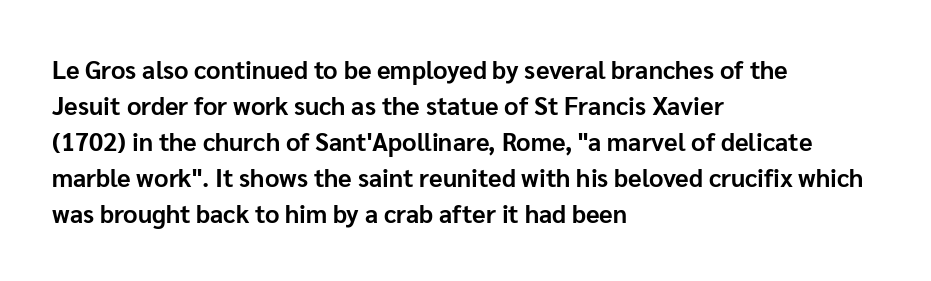
The image shows 25 px bold type, upright; set left-aligned, normal line spacing (1.44x), normal letter spacing, not underlined.
